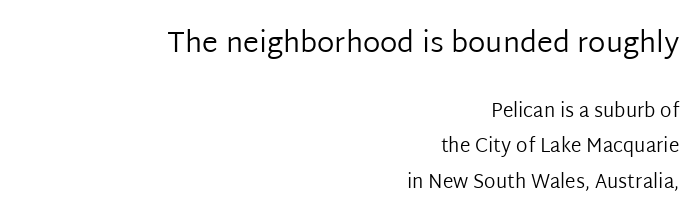
The image shows 29 px regular-weight sans-serif type, upright; set right-aligned, line spacing 1.86x, normal letter spacing, not underlined; the first (top) block is 1.53x larger; low stroke contrast and a medium x-height.
